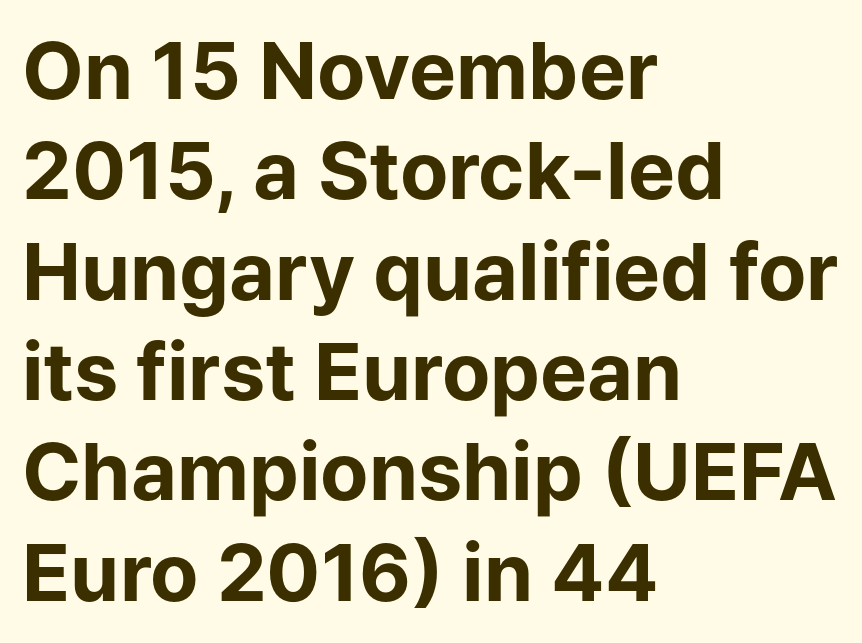
The image shows 79 px bold sans-serif type, upright; set left-aligned, normal line spacing (1.27x), normal letter spacing, not underlined; low stroke contrast and a medium x-height.
